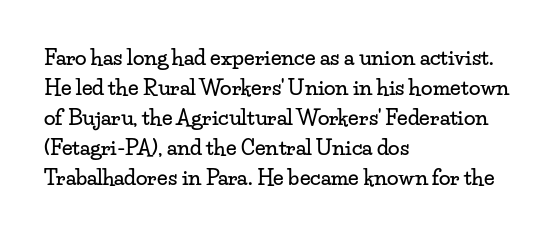
The image shows 21 px text type, upright; set left-aligned, normal line spacing (1.43x), normal letter spacing, not underlined.
